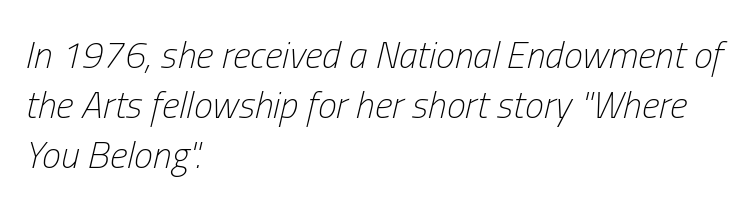
The image shows 38 px light, condensed type, italic (leaning right); set left-aligned, normal line spacing (1.31x), normal letter spacing, not underlined; low stroke contrast and a medium x-height.
